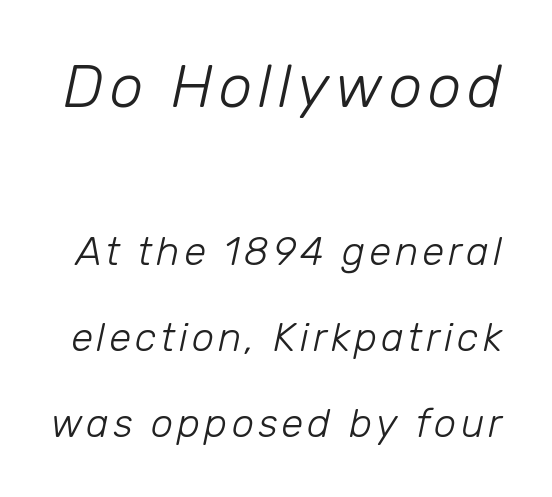
{"italic": "yes", "lean": "right", "slant_degrees": 12, "bold": "no", "weight": "light", "width": "normal", "stroke_contrast": "low", "x_height": "medium", "monospaced": "no", "underline": "no", "line_spacing": "loose", "line_spacing_ratio": 2.15, "larger_block": "first", "size_ratio": 1.5, "glyph_px": 60}
